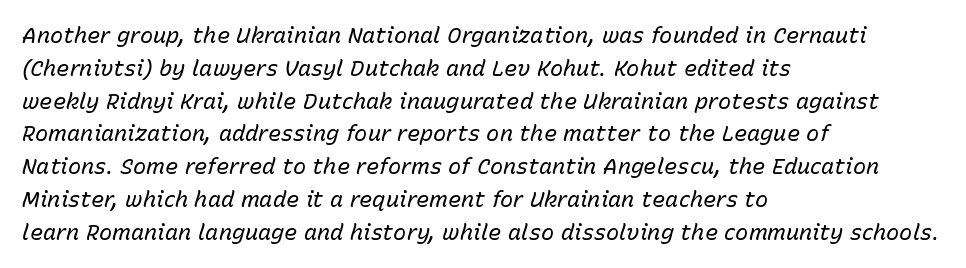
Q: Is the text bold? A: No.
Q: Is the text italic (slanted)? A: Yes, it leans right by about 15 degrees.
Q: Is the text underlined? A: No.
Q: How is the paragraph aligned? A: Left-aligned.
Q: Is the spacing between letters normal or unusually wide? A: Normal.
Q: Is the spacing between lines tight, normal or loose? A: Normal.
